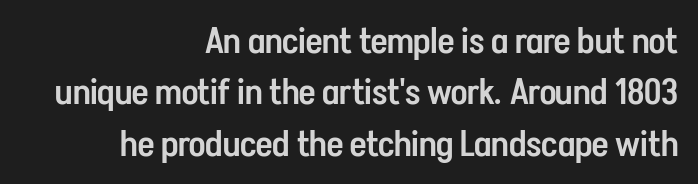
The image shows 36 px semibold, condensed sans-serif type, upright; set right-aligned, normal line spacing (1.43x), normal letter spacing, not underlined; low stroke contrast and a medium x-height.
